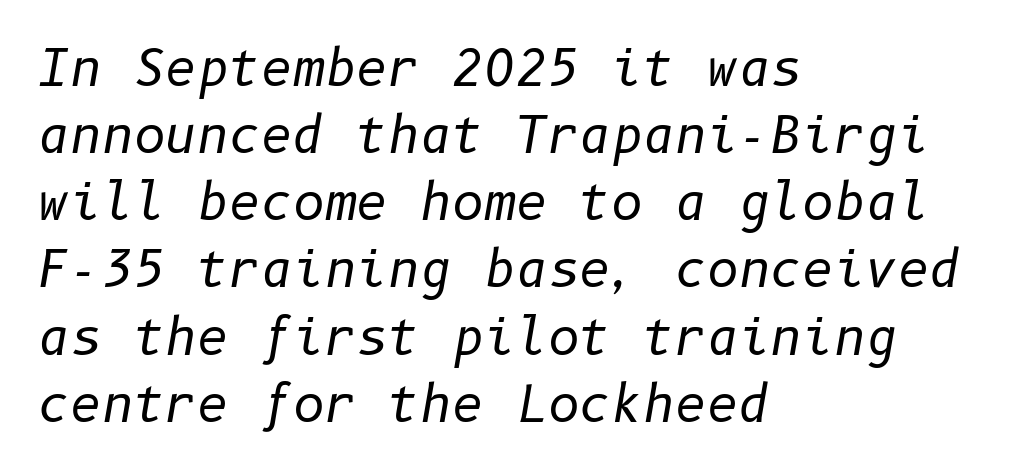
Descender tails drop into unmarked territory. Looking at the ascenders, they clearly lean. The lines sit at an ordinary, default distance from one another. This sample uses plain, unmodified letter spacing.
